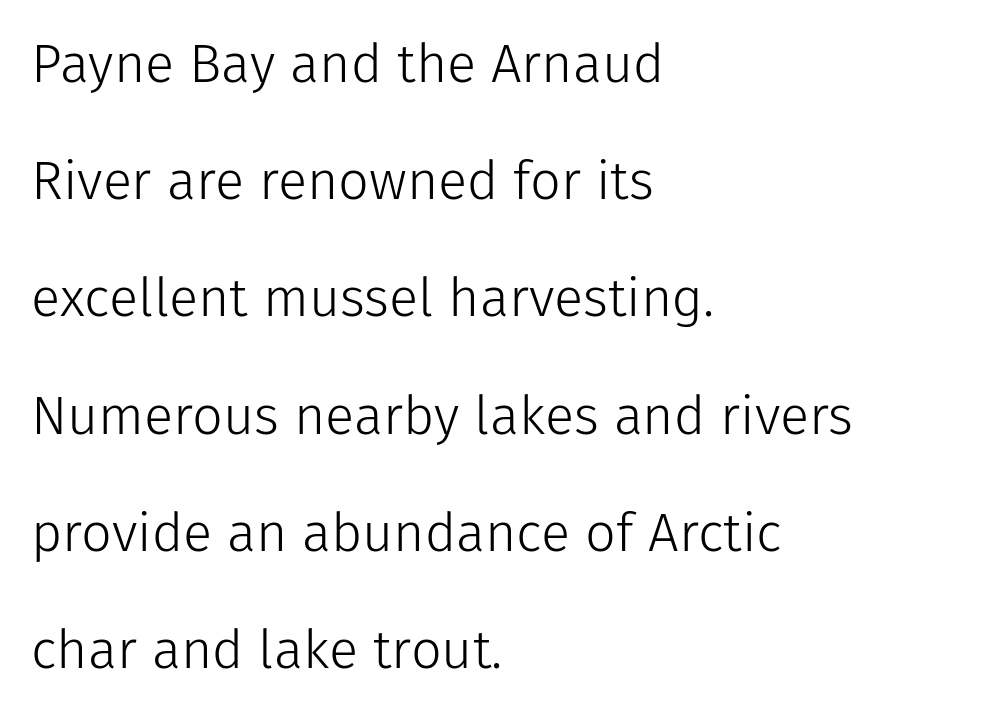
The image shows 54 px light sans-serif type, upright; set left-aligned, loose line spacing (2.17x), normal letter spacing, not underlined; low stroke contrast and a medium x-height.
